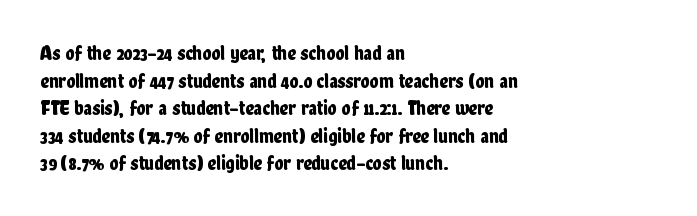
Line starts are locked; line ends wander. Leading matches the norm, producing a regular column. Characters remain perfectly vertical along every line. The area under the type is left untouched. Caption: standard tracking, unaltered.
